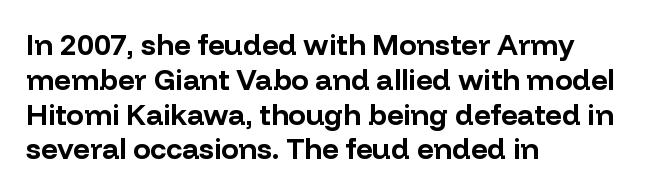
The lines are quadded left. A bare baseline throughout the passage. Caption: bold face, heavy strokes. Here the glyphs are tracked normally, forming tight word shapes.
